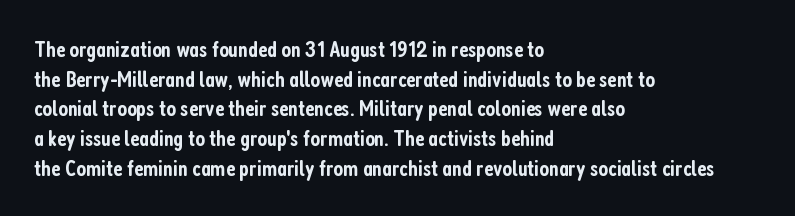
The image shows 23 px text type, upright; set left-aligned, normal line spacing (1.29x), normal letter spacing, not underlined.
